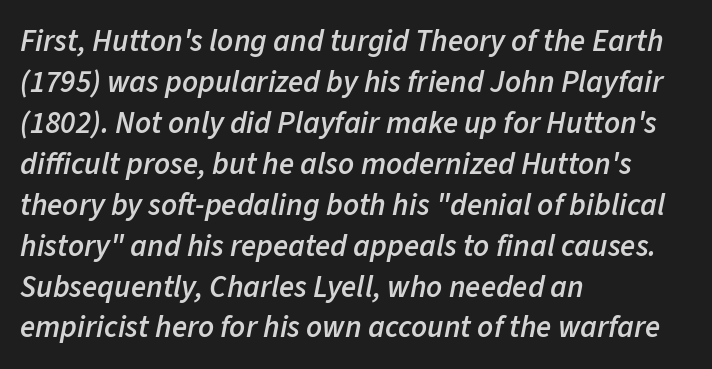
Character widths vary here, with narrow letters taking less room than wide ones. Regarding leading, the lines here are spaced in the standard way. Check the space under the baseline: it is left empty. Designer's note — italics engaged. The letters sit at their default tracking, neither squeezed nor spread. All the whitespace from short lines collects on the right.
